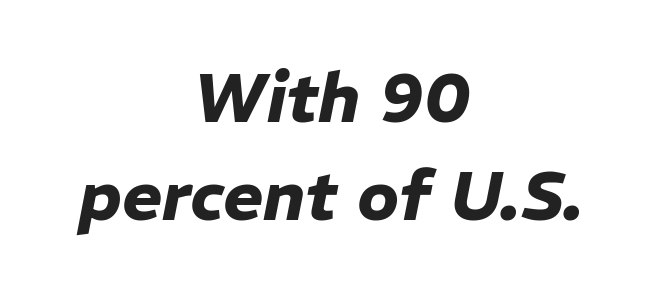
{"italic": "yes", "lean": "right", "slant_degrees": 11, "bold": "yes", "weight": "heavy", "width": "normal", "stroke_contrast": "low", "x_height": "medium", "monospaced": "no", "underline": "no", "align": "center", "line_spacing": "normal", "line_spacing_ratio": 1.44, "letter_spacing": "normal", "letter_spacing_em": 0.0, "glyph_px": 68}
